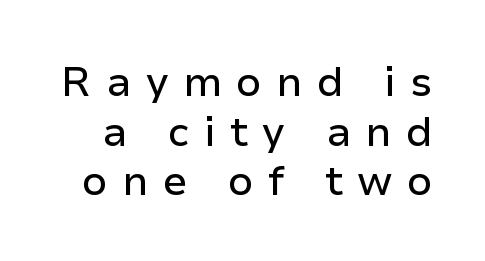
The image shows 41 px sans-serif type, upright; set line spacing 1.21x, unusually wide letter spacing (+0.35 em), not underlined; low stroke contrast and a medium x-height.
